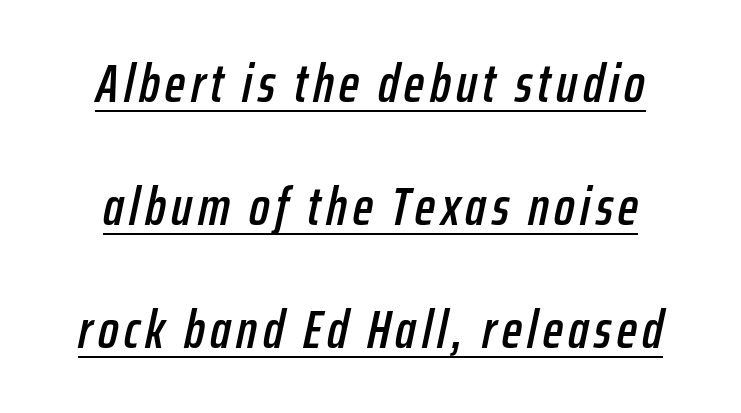
{"italic": "yes", "lean": "right", "slant_degrees": 12, "width": "condensed", "stroke_contrast": "low", "x_height": "medium", "monospaced": "no", "underline": "yes", "align": "center", "line_spacing": "loose", "line_spacing_ratio": 2.28, "glyph_px": 54}
